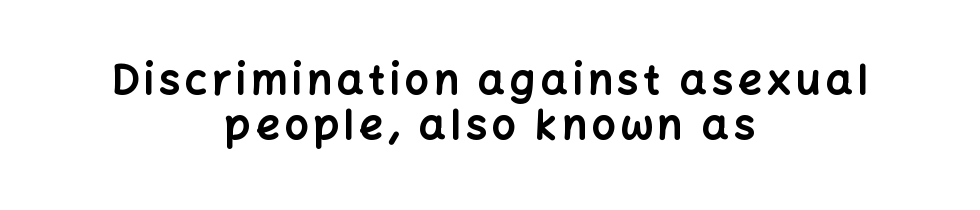
The image shows 42 px bold sans-serif type, upright; set centered, tight line spacing (1.06x), not underlined; low stroke contrast and a medium x-height.
